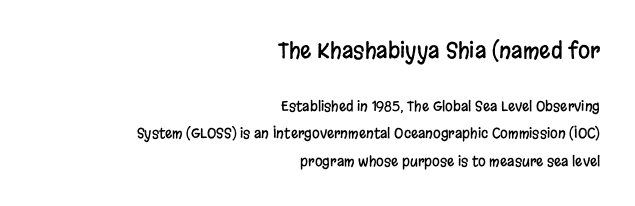
{"italic": "no", "underline": "no", "align": "right", "line_spacing": "loose", "line_spacing_ratio": 1.96, "letter_spacing": "normal", "letter_spacing_em": 0.0, "larger_block": "first", "size_ratio": 1.57, "glyph_px": 22}
